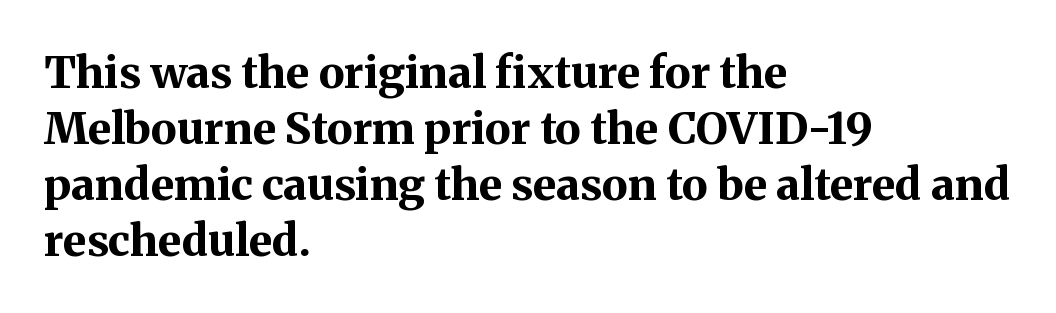
The image shows 44 px bold serif type, upright; set left-aligned, normal line spacing (1.27x), normal letter spacing, not underlined; medium stroke contrast and a medium x-height.
